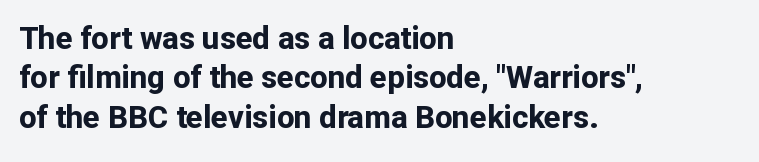
The typesetter chose a ragged-right arrangement here. A typesetter would call this zero additional tracking. A full-strength bold gives these letters their thick strokes. Nope, no serifs anywhere on these letters. Italic? Not at all — the glyphs are vertical. Do the characters align in a grid? No, the font is proportional.
